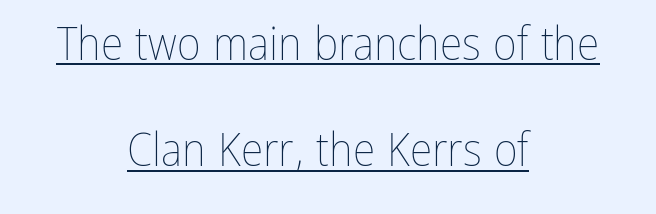
{"italic": "no", "bold": "no", "weight": "thin", "width": "condensed", "stroke_contrast": "low", "x_height": "medium", "monospaced": "no", "underline": "yes", "align": "center", "line_spacing": "loose", "line_spacing_ratio": 2.31, "letter_spacing": "normal", "letter_spacing_em": 0.0, "glyph_px": 46}
